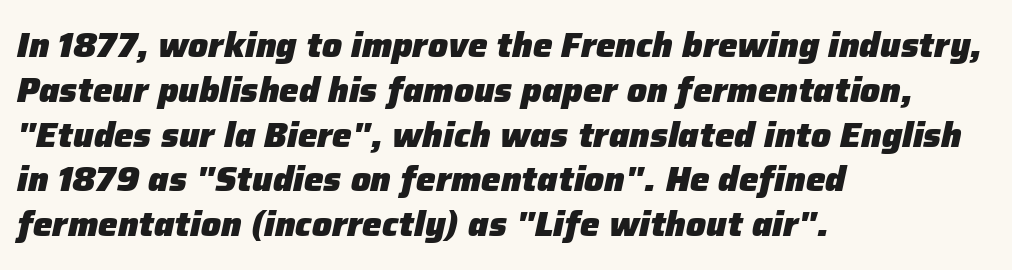
Q: Is the text bold? A: Yes.
Q: Is the text italic (slanted)? A: Yes, it leans right by about 12 degrees.
Q: Is the text underlined? A: No.
Q: How is the paragraph aligned? A: Left-aligned.
Q: Is the spacing between letters normal or unusually wide? A: Normal.
Q: Is the spacing between lines tight, normal or loose? A: Normal.
Q: Width (condensed, normal, or wide)? A: Normal.
Q: Stroke contrast? A: Low.
Q: x-height? A: Medium.
Q: Monospaced? A: No.
